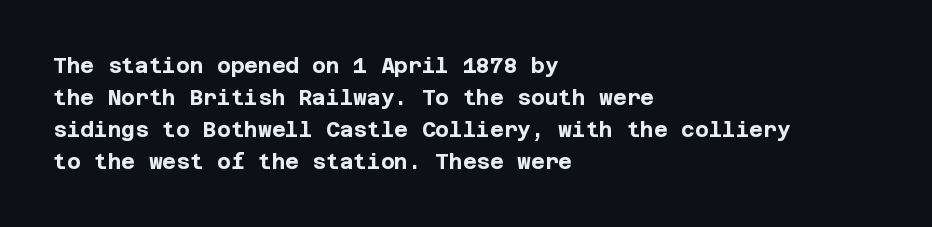
{"italic": "no", "bold": "yes", "underline": "no", "align": "left", "line_spacing": "normal", "line_spacing_ratio": 1.52, "letter_spacing": "normal", "letter_spacing_em": 0.0, "glyph_px": 21}
